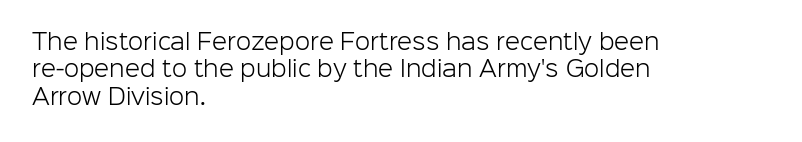
{"italic": "no", "bold": "no", "underline": "no", "align": "left", "line_spacing": "normal", "line_spacing_ratio": 1.25, "letter_spacing": "normal", "letter_spacing_em": 0.0, "glyph_px": 22}
